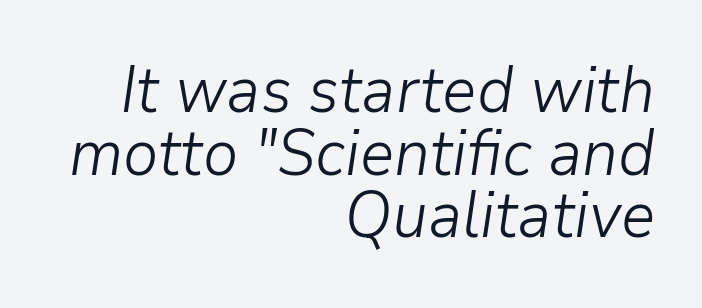
{"italic": "yes", "lean": "right", "slant_degrees": 9, "bold": "no", "weight": "light", "width": "normal", "stroke_contrast": "low", "x_height": "medium", "monospaced": "no", "underline": "no", "align": "right", "line_spacing": "tight", "line_spacing_ratio": 0.98, "letter_spacing": "normal", "letter_spacing_em": 0.0, "glyph_px": 64}
